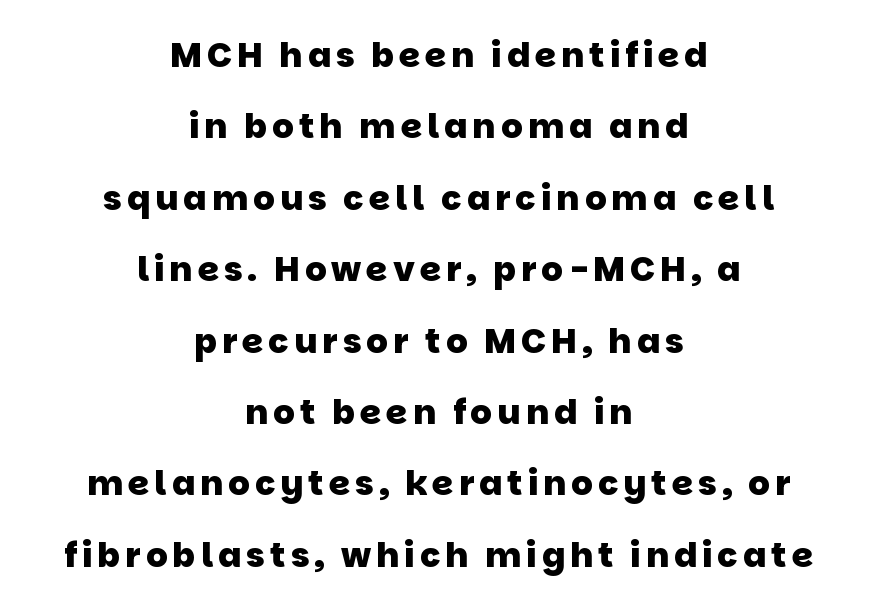
Q: Is the text bold? A: Yes.
Q: Is the typeface a serif or a sans-serif typeface? A: Sans-serif.
Q: Is the text underlined? A: No.
Q: How is the paragraph aligned? A: Centered.
Q: Is the spacing between lines tight, normal or loose? A: Loose.
Q: Width (condensed, normal, or wide)? A: Normal.
Q: Stroke contrast? A: Low.
Q: x-height? A: Large.
Q: Monospaced? A: No.
